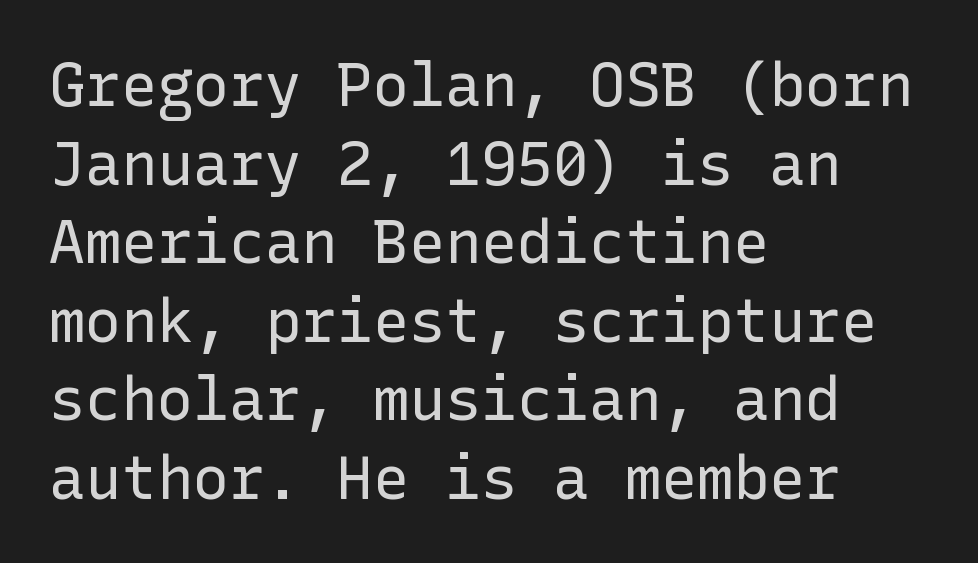
A normal amount of white space separates one row of letters from the next. Teacher's note: observe the even left margin — that is flush-left alignment. The passage shown is not underscored anywhere. You can tell it's not italic because the verticals are truly vertical. Heaviness? Minimal to ordinary, like unemphasized prose.
